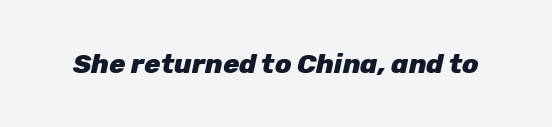
Bold? Absolutely — the strokes are thick and heavy. Rule under the text: the space is simply empty. Students, note that the glyphs here touch the page at normal intervals. You can tell it's italic because the verticals aren't actually vertical.
